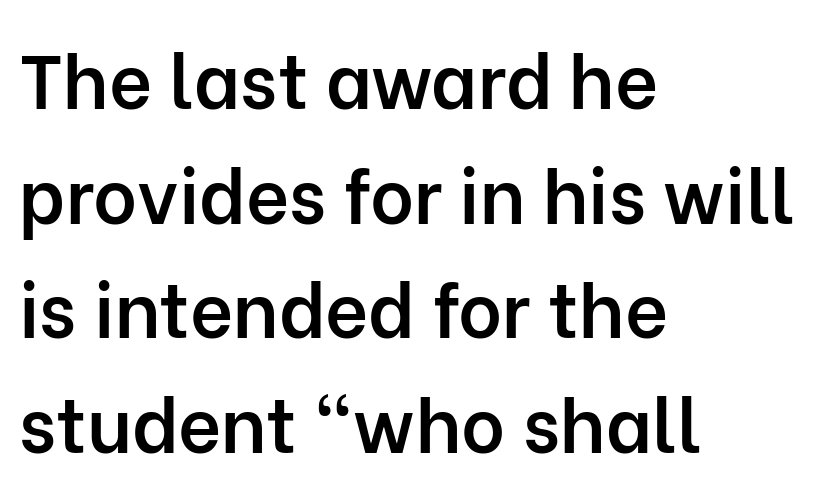
You can tell it's not italic because the verticals are truly vertical. Here the designer chose a conventional face with non-uniform glyph widths. The area under the type is left untouched. Each letter's strokes conclude bluntly, with no projecting serifs. Compared with typical body copy, the letter spacing here is the same.
